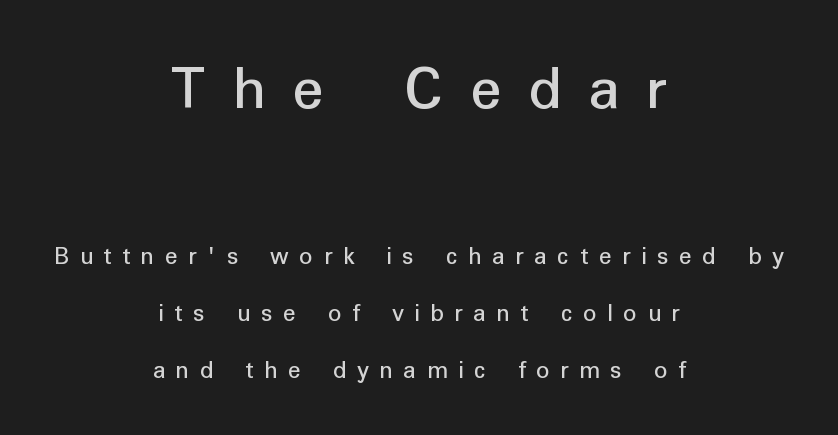
Q: Is the text italic (slanted)? A: No, it is upright.
Q: Is the typeface a serif or a sans-serif typeface? A: Sans-serif.
Q: Is the text underlined? A: No.
Q: How is the paragraph aligned? A: Centered.
Q: Is the spacing between letters normal or unusually wide? A: Unusually wide.
Q: Is the spacing between lines tight, normal or loose? A: Loose.
Q: Which block of text is set in a larger size, the first (top) or the second (bottom)? A: The first (top) one.
Q: Width (condensed, normal, or wide)? A: Normal.
Q: Stroke contrast? A: Low.
Q: x-height? A: Medium.
Q: Monospaced? A: No.
